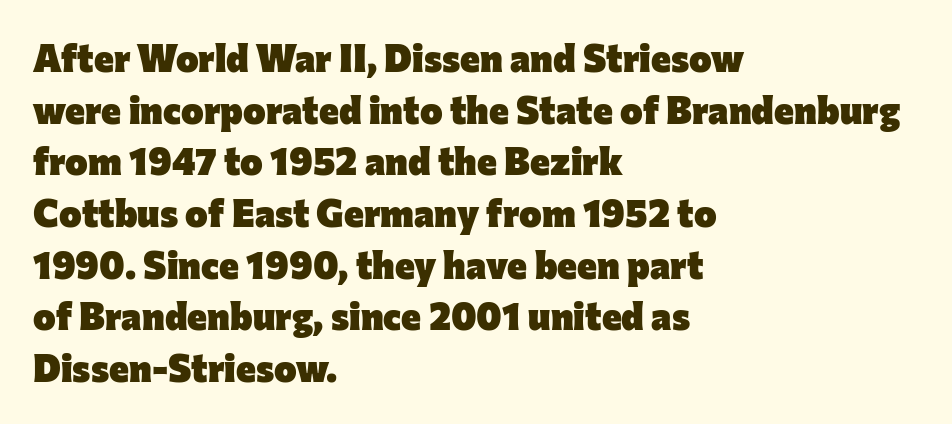
The image shows 38 px heavy sans-serif type, upright; set left-aligned, normal line spacing (1.36x), normal letter spacing, not underlined; low stroke contrast and a medium x-height.
